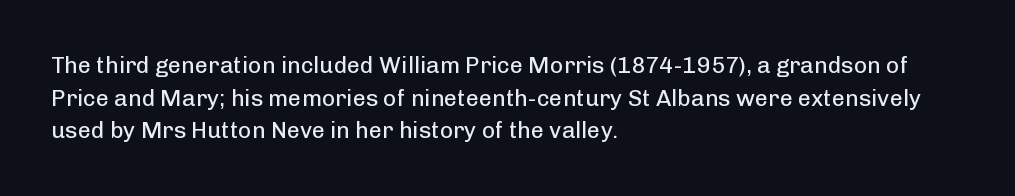
{"italic": "no", "bold": "no", "underline": "no", "align": "left", "line_spacing": "normal", "line_spacing_ratio": 1.42, "letter_spacing": "normal", "letter_spacing_em": 0.0, "glyph_px": 23}
